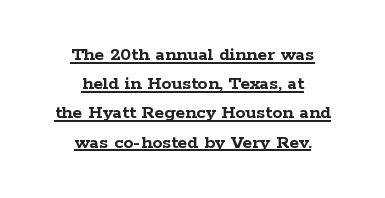
The image shows 20 px bold type, upright; set centered, normal line spacing (1.46x), normal letter spacing, underlined.
